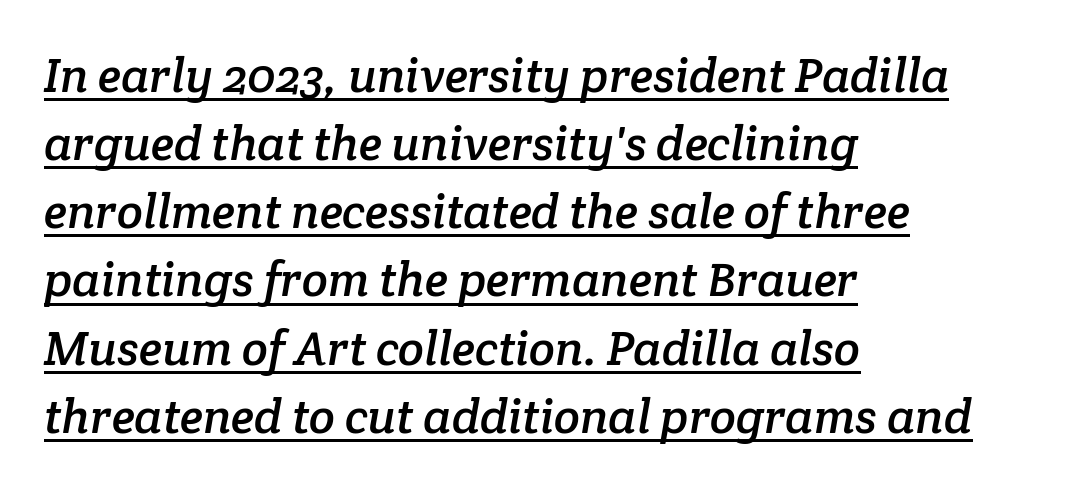
{"serif": "yes", "width": "normal", "stroke_contrast": "low", "x_height": "medium", "monospaced": "no", "underline": "yes", "align": "left", "line_spacing": "normal", "line_spacing_ratio": 1.42, "letter_spacing": "normal", "letter_spacing_em": 0.0, "glyph_px": 48}
